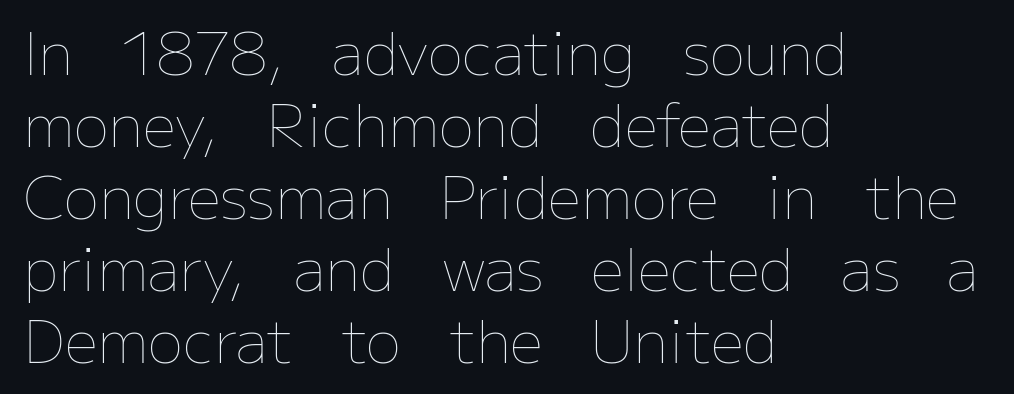
Notice how the stems are strictly vertical — no italics here. The zone under the glyphs is completely vacant. Do the characters align in a grid? No, the font is proportional. The ragged edge is on the right, which tells us the setting is flush left. Weight: not bold — regular or lighter.
